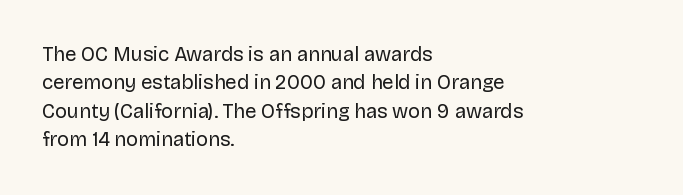
Q: Is the text bold? A: No.
Q: Is the text italic (slanted)? A: No, it is upright.
Q: Is the text underlined? A: No.
Q: How is the paragraph aligned? A: Left-aligned.
Q: Is the spacing between letters normal or unusually wide? A: Normal.
Q: Is the spacing between lines tight, normal or loose? A: Normal.
